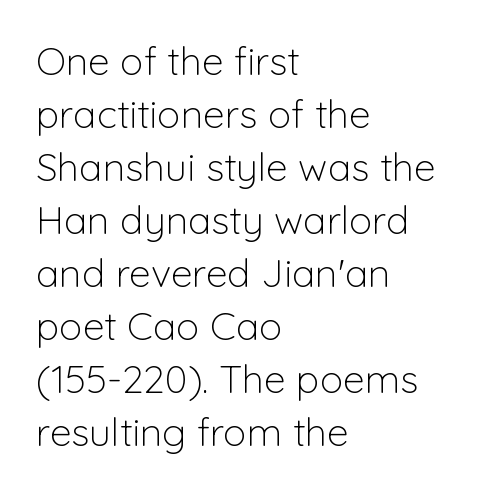
Q: Is the text bold? A: No.
Q: Is the text italic (slanted)? A: No, it is upright.
Q: Is the typeface a serif or a sans-serif typeface? A: Sans-serif.
Q: Is the text underlined? A: No.
Q: How is the paragraph aligned? A: Left-aligned.
Q: Is the spacing between letters normal or unusually wide? A: Normal.
Q: Is the spacing between lines tight, normal or loose? A: Normal.
Q: Width (condensed, normal, or wide)? A: Normal.
Q: Stroke contrast? A: Low.
Q: x-height? A: Medium.
Q: Monospaced? A: No.
